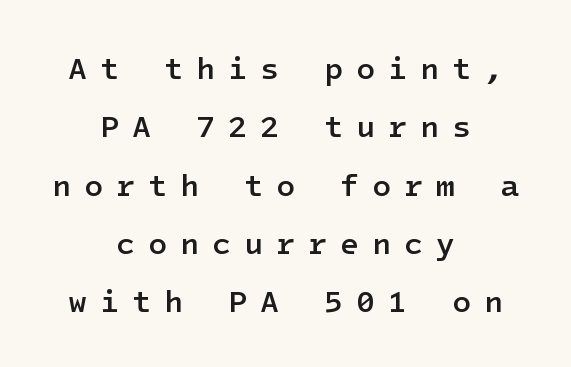
The line texture is sparse and dotted thanks to wide tracking. Underlining? Definitely not there. Note: no serifs on the glyphs. Horizontal alignment here is central, giving a formal, balanced look. You can tell it's not italic because the verticals are truly vertical. Slightly chunky letters — semibold, I'd say, not full bold.
